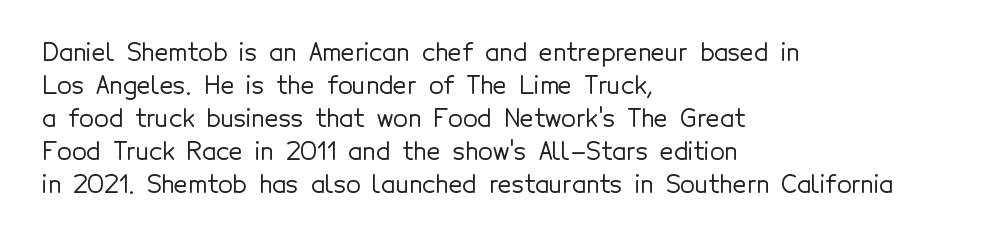
The type sits square on the baseline with zero lean. Students, observe: this is what conventionally led text looks like. Notice how the passage keeps a crisp vertical edge on the left only. Lines of text with bare space underneath.
